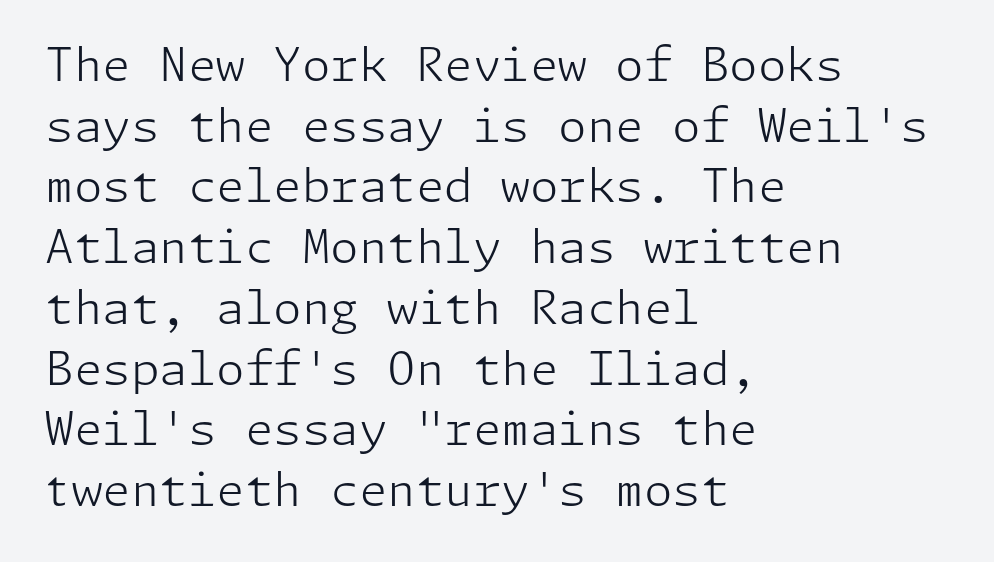
The image shows 46 px light sans-serif type, upright; set left-aligned, normal line spacing (1.32x), normal letter spacing, not underlined; low stroke contrast and a medium x-height.
